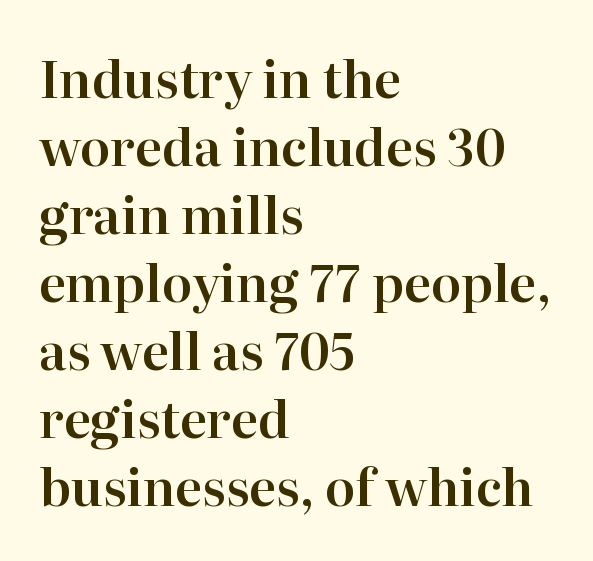
The image shows 50 px serif type, upright; set left-aligned, normal line spacing (1.36x), normal letter spacing, not underlined; high stroke contrast and a medium x-height.
